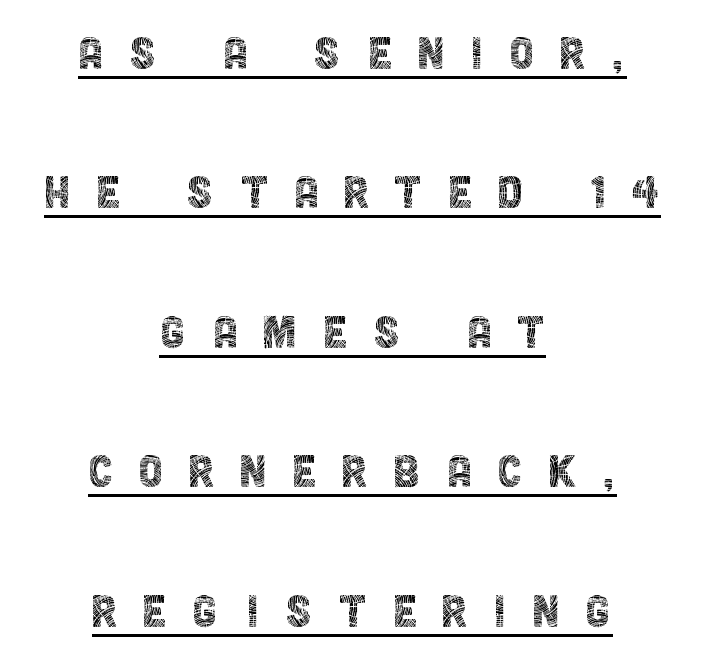
Q: Is the text bold? A: No.
Q: Is the text italic (slanted)? A: No, it is upright.
Q: Is the typeface a serif or a sans-serif typeface? A: Sans-serif.
Q: Is the text underlined? A: Yes.
Q: How is the paragraph aligned? A: Centered.
Q: Is the spacing between letters normal or unusually wide? A: Unusually wide.
Q: Is the spacing between lines tight, normal or loose? A: Loose.
Q: Width (condensed, normal, or wide)? A: Condensed.
Q: x-height? A: Large.
Q: Monospaced? A: No.
